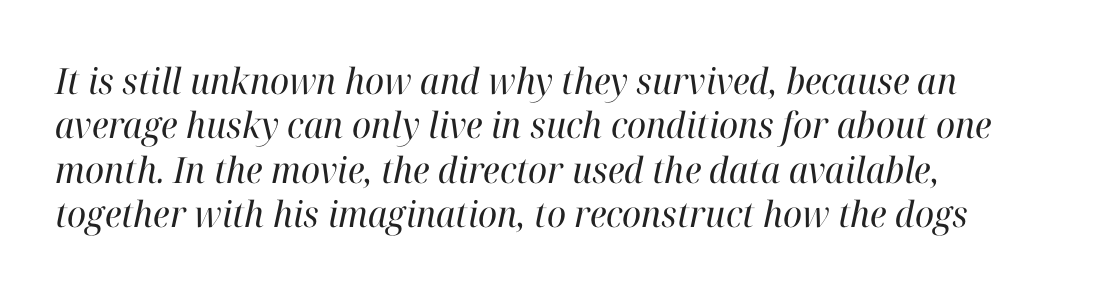
{"serif": "yes", "italic": "yes", "lean": "right", "slant_degrees": 12, "bold": "no", "weight": "regular", "width": "normal", "stroke_contrast": "high", "x_height": "medium", "monospaced": "no", "underline": "no", "align": "left", "line_spacing_ratio": 1.23, "letter_spacing": "normal", "letter_spacing_em": 0.0, "glyph_px": 36}
